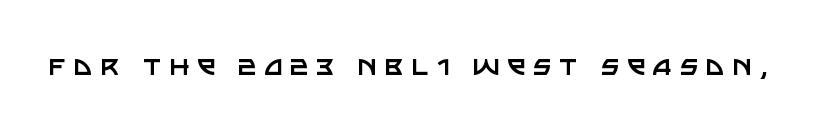
Each letter keeps its own natural width here, so spacing adapts to shape. Underline: absent. Font category for this specimen: sans-serif. Loose tracking; the words dissolve into strings of separated letters. Rendered with straight, roman letterforms. Ink coverage per letter is moderate at most.
